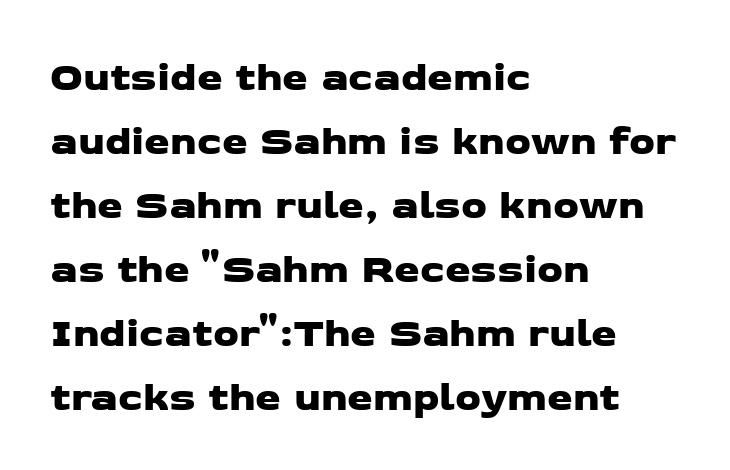
{"serif": "no", "width": "wide", "stroke_contrast": "low", "x_height": "medium", "monospaced": "no", "underline": "no", "align": "left", "line_spacing": "normal", "line_spacing_ratio": 1.56, "letter_spacing": "normal", "letter_spacing_em": 0.0, "glyph_px": 41}
